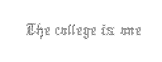
The image shows 37 px thin, condensed type, upright; set normal letter spacing, not underlined; a medium x-height.
